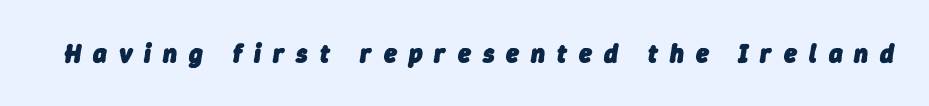
{"italic": "yes", "lean": "right", "slant_degrees": 9, "bold": "yes", "underline": "no", "letter_spacing": "wide", "letter_spacing_em": 0.46, "glyph_px": 26}
